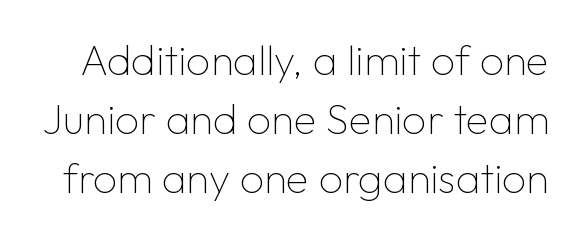
{"serif": "no", "italic": "no", "bold": "no", "weight": "thin", "width": "normal", "stroke_contrast": "low", "x_height": "medium", "monospaced": "no", "underline": "no", "line_spacing": "normal", "line_spacing_ratio": 1.41, "letter_spacing": "normal", "letter_spacing_em": 0.0, "glyph_px": 42}
